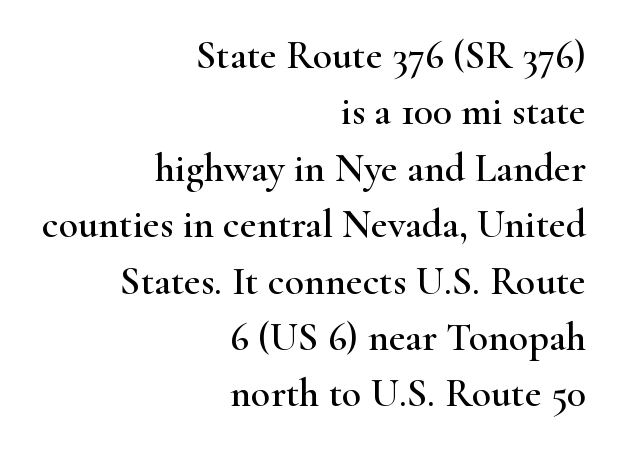
Compared with a flush-left layout, this one pins lines to the opposite, right side. Bare-footed words on every line. Check where the strokes stop: tiny serifs finish them off. Character widths vary here, with narrow letters taking less room than wide ones. A typesetter would call this zero additional tracking. Notice how descenders clear the ascenders below comfortably — that's standard leading.
